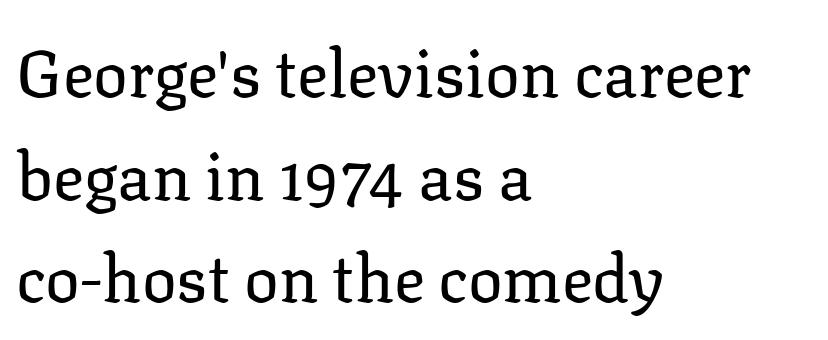
{"serif": "yes", "italic": "no", "bold": "no", "weight": "regular", "width": "normal", "stroke_contrast": "low", "x_height": "medium", "monospaced": "no", "underline": "no", "align": "left", "line_spacing": "normal", "line_spacing_ratio": 1.58, "letter_spacing": "normal", "letter_spacing_em": 0.0, "glyph_px": 65}
